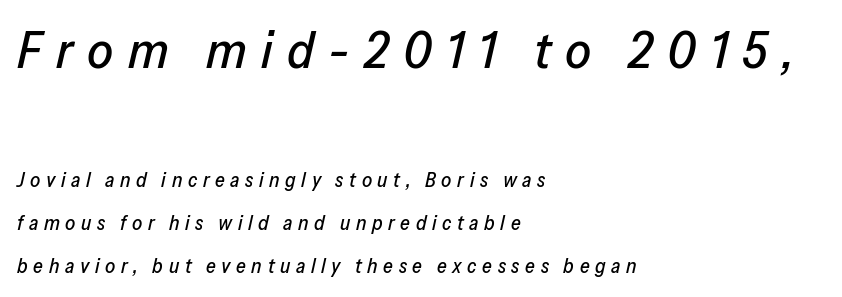
Q: Is the text italic (slanted)? A: Yes, it leans right by about 13 degrees.
Q: Is the text underlined? A: No.
Q: How is the paragraph aligned? A: Left-aligned.
Q: Is the spacing between letters normal or unusually wide? A: Unusually wide.
Q: Is the spacing between lines tight, normal or loose? A: Loose.
Q: Which block of text is set in a larger size, the first (top) or the second (bottom)? A: The first (top) one.
Q: Width (condensed, normal, or wide)? A: Normal.
Q: Stroke contrast? A: Low.
Q: x-height? A: Medium.
Q: Monospaced? A: No.
